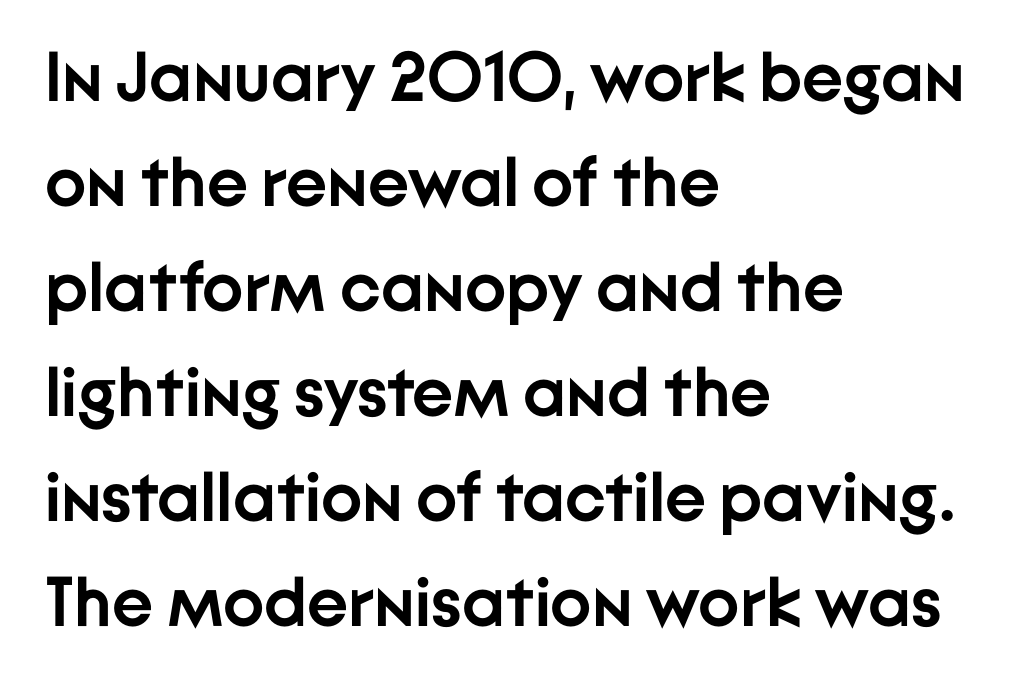
Here the designer chose a conventional face with non-uniform glyph widths. This sample is left-justified, so line endings fall wherever the words run out. Ordinary non-slanted type is in use. There is no visible air inserted between adjacent glyphs. Line spacing here is normal. Heft: maximum for text — a bold.
